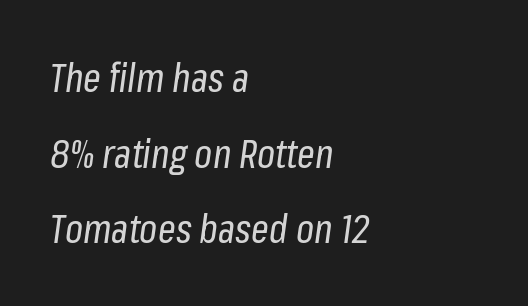
{"italic": "yes", "lean": "right", "slant_degrees": 8, "bold": "no", "weight": "regular", "width": "condensed", "stroke_contrast": "low", "x_height": "medium", "monospaced": "no", "underline": "no", "align": "left", "line_spacing": "loose", "line_spacing_ratio": 1.94, "letter_spacing": "normal", "letter_spacing_em": 0.0, "glyph_px": 39}
